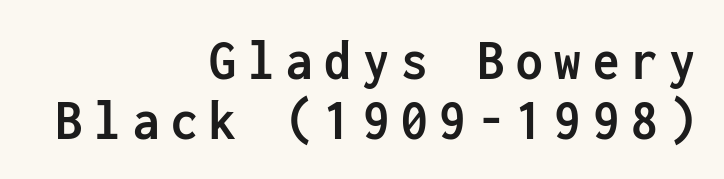
The image shows 59 px semibold, condensed sans-serif type, upright, monospaced; set right-aligned, tight line spacing (1.01x), unusually wide letter spacing (+0.2 em), not underlined; low stroke contrast and a medium x-height.
